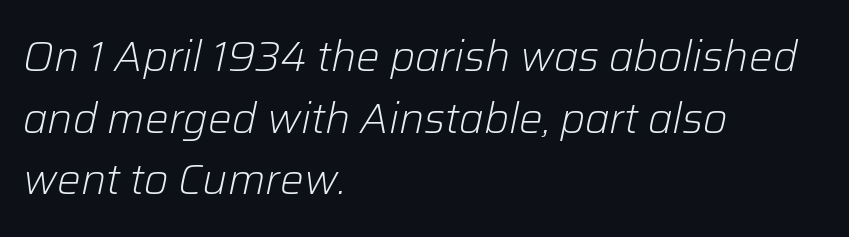
Notice how the stems are inclined rather than vertical — that's the hallmark of italics. The font sits on the lighter half of the weight spectrum, regular included. In terms of leading, this rendering sits right in the middle. Varying glyph widths throughout — classic text-font behaviour.
